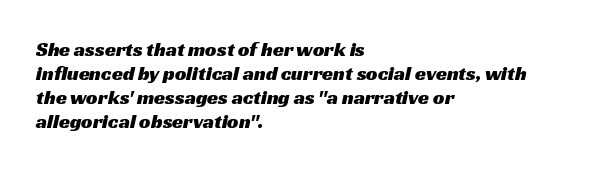
{"underline": "no", "align": "left", "line_spacing_ratio": 1.2, "letter_spacing": "normal", "letter_spacing_em": 0.0, "glyph_px": 20}
